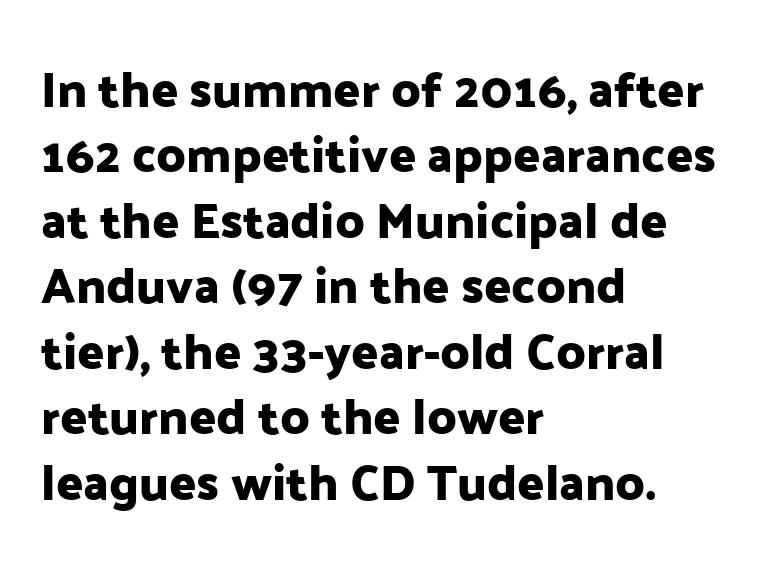
{"serif": "no", "italic": "no", "width": "normal", "stroke_contrast": "low", "x_height": "medium", "monospaced": "no", "underline": "no", "align": "left", "line_spacing": "normal", "line_spacing_ratio": 1.31, "letter_spacing": "normal", "letter_spacing_em": 0.0, "glyph_px": 50}
